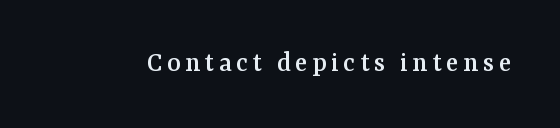
Look at the bottom of the vertical strokes: they flare into serifs here. Descenders are the only things crossing below the line. Proportional: the letters do not fall into vertical columns. Ordinary non-slanted type is in use.
